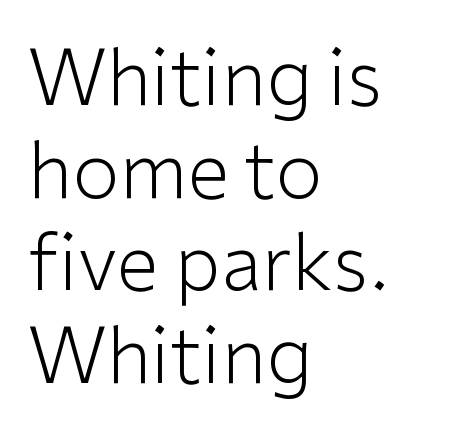
The image shows 76 px light sans-serif type, upright; set left-aligned, line spacing 1.22x, normal letter spacing, not underlined; low stroke contrast and a medium x-height.
